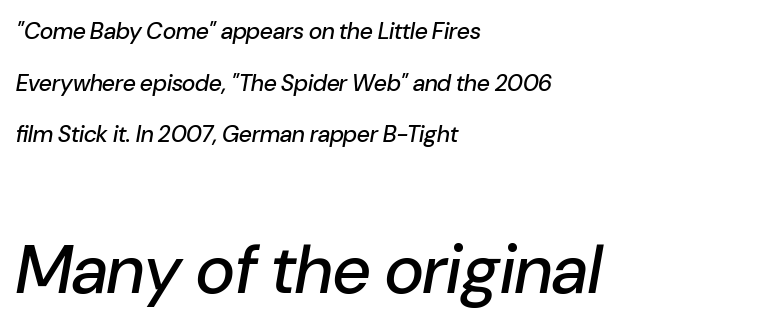
Q: Is the text italic (slanted)? A: Yes, it leans right by about 10 degrees.
Q: Is the text underlined? A: No.
Q: How is the paragraph aligned? A: Left-aligned.
Q: Is the spacing between letters normal or unusually wide? A: Normal.
Q: Is the spacing between lines tight, normal or loose? A: Loose.
Q: Which block of text is set in a larger size, the first (top) or the second (bottom)? A: The second (bottom) one.
Q: Width (condensed, normal, or wide)? A: Normal.
Q: Stroke contrast? A: Low.
Q: x-height? A: Medium.
Q: Monospaced? A: No.
